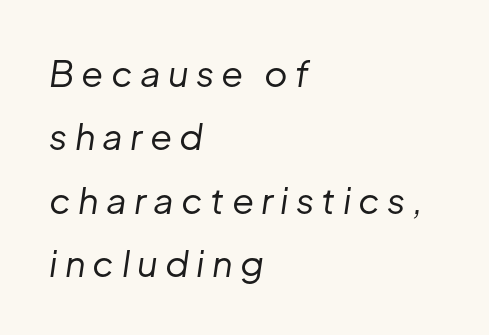
The image shows 36 px regular-weight type, italic (leaning right); set left-aligned, line spacing 1.76x, unusually wide letter spacing (+0.2 em), not underlined; low stroke contrast and a medium x-height.
